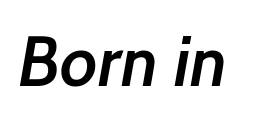
A bit beefed up — I'd call it semibold rather than bold. Underline: absent. Look at the bottom of the vertical strokes: they stop flat, with no serifs. The gaps between neighbouring characters are ordinary and unremarkable. Think of a printed novel: that variable character pitch is what you see here.
